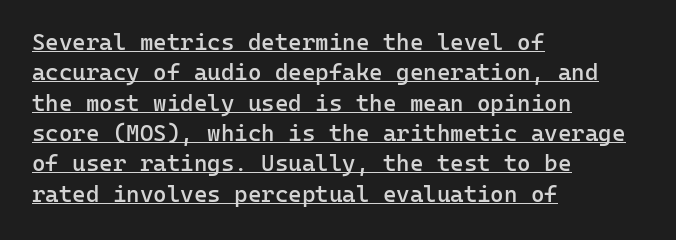
The image shows 23 px text type, upright; set left-aligned, normal line spacing (1.32x), normal letter spacing, underlined.
